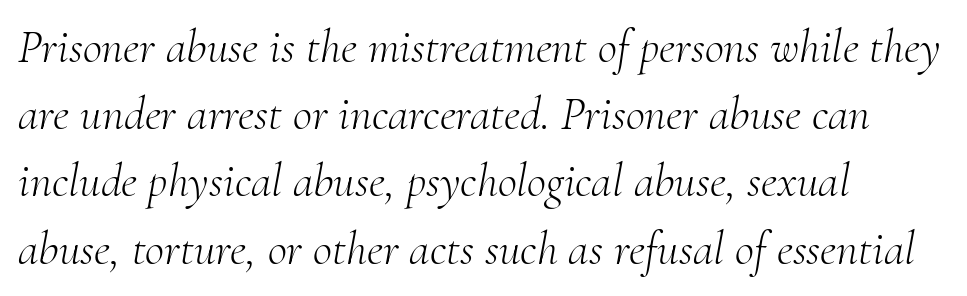
{"serif": "yes", "italic": "yes", "lean": "right", "slant_degrees": 10, "bold": "no", "weight": "light", "width": "normal", "stroke_contrast": "medium", "x_height": "small", "monospaced": "no", "underline": "no", "align": "left", "line_spacing": "normal", "line_spacing_ratio": 1.43, "letter_spacing": "normal", "letter_spacing_em": 0.0, "glyph_px": 47}
